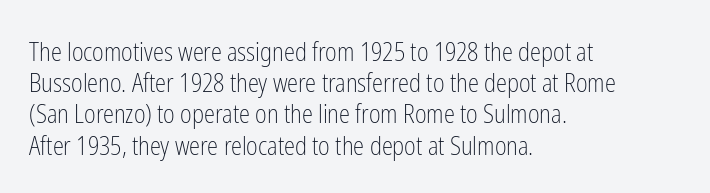
Spacing between characters is what you'd get straight out of the box. Ordinary non-slanted type is in use. The compositor pushed each line to the left boundary. Rows of type keep a routine distance in the vertical direction.
